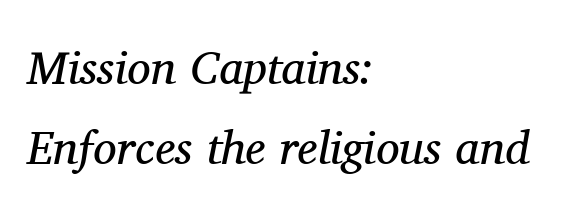
Q: Is the text bold? A: No.
Q: Is the text italic (slanted)? A: Yes, it leans right by about 11 degrees.
Q: Is the typeface a serif or a sans-serif typeface? A: Serif.
Q: Is the text underlined? A: No.
Q: How is the paragraph aligned? A: Left-aligned.
Q: Is the spacing between letters normal or unusually wide? A: Normal.
Q: Is the spacing between lines tight, normal or loose? A: Normal.
Q: Width (condensed, normal, or wide)? A: Normal.
Q: Stroke contrast? A: Medium.
Q: x-height? A: Medium.
Q: Monospaced? A: No.
